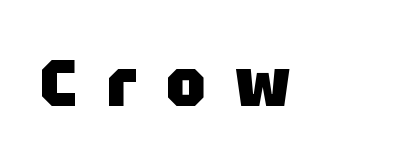
The rendering uses natural spacing where letterforms have individual widths. Regarding serifs, this sample does without them. This rendering widens character spacing well past its baseline value. The font's upright variant was chosen for this text. The specimen omits any rule beneath the text block's lines.
